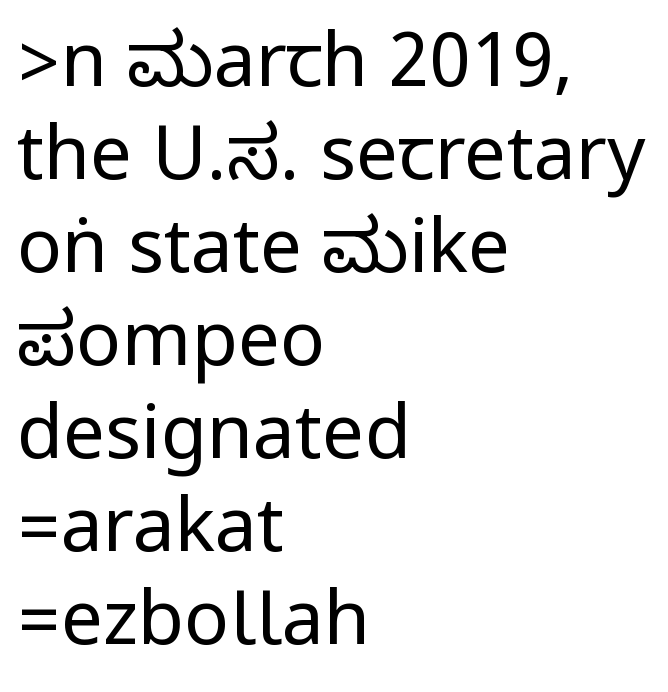
Q: Is the text bold? A: No.
Q: Is the text italic (slanted)? A: No, it is upright.
Q: Is the typeface a serif or a sans-serif typeface? A: Sans-serif.
Q: Is the text underlined? A: No.
Q: How is the paragraph aligned? A: Left-aligned.
Q: Is the spacing between letters normal or unusually wide? A: Normal.
Q: Width (condensed, normal, or wide)? A: Condensed.
Q: Stroke contrast? A: Low.
